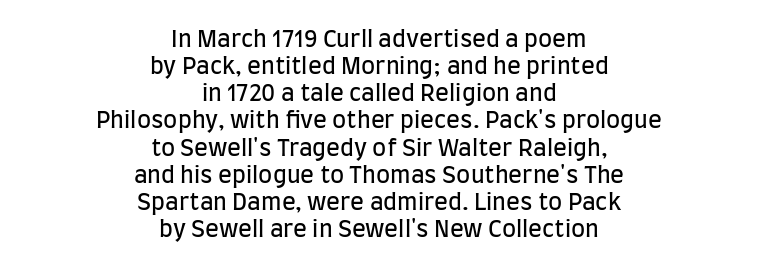
The image shows 23 px text type, upright; set centered, line spacing 1.18x, normal letter spacing, not underlined.
